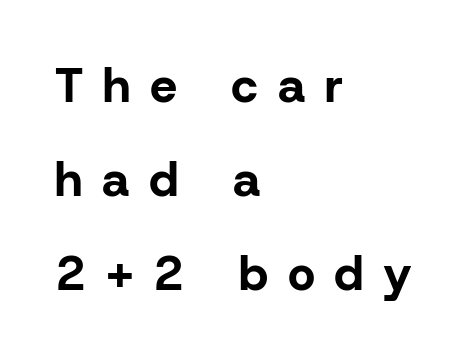
The image shows 48 px bold sans-serif type, upright; set left-aligned, loose line spacing (1.96x), unusually wide letter spacing (+0.41 em), not underlined; low stroke contrast and a medium x-height.
